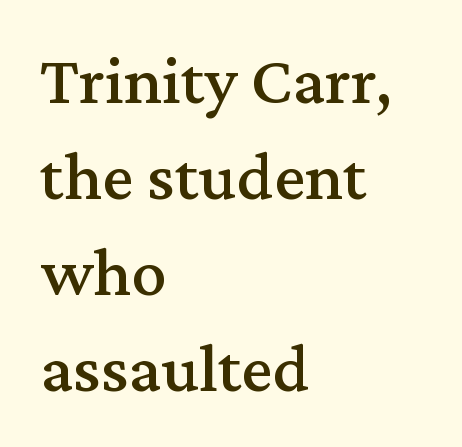
The image shows 70 px serif type, upright; set left-aligned, normal line spacing (1.37x), normal letter spacing, not underlined; medium stroke contrast and a medium x-height.
